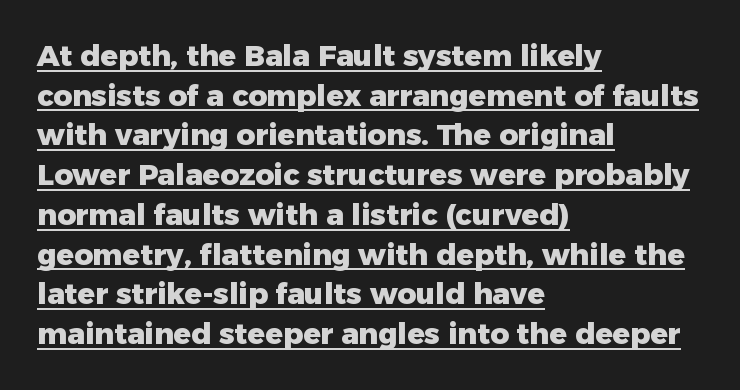
Q: Is the text bold? A: Yes.
Q: Is the text italic (slanted)? A: No, it is upright.
Q: Is the typeface a serif or a sans-serif typeface? A: Sans-serif.
Q: Is the text underlined? A: Yes.
Q: How is the paragraph aligned? A: Left-aligned.
Q: Is the spacing between letters normal or unusually wide? A: Normal.
Q: Is the spacing between lines tight, normal or loose? A: Normal.
Q: Width (condensed, normal, or wide)? A: Normal.
Q: Stroke contrast? A: Low.
Q: x-height? A: Medium.
Q: Monospaced? A: No.
